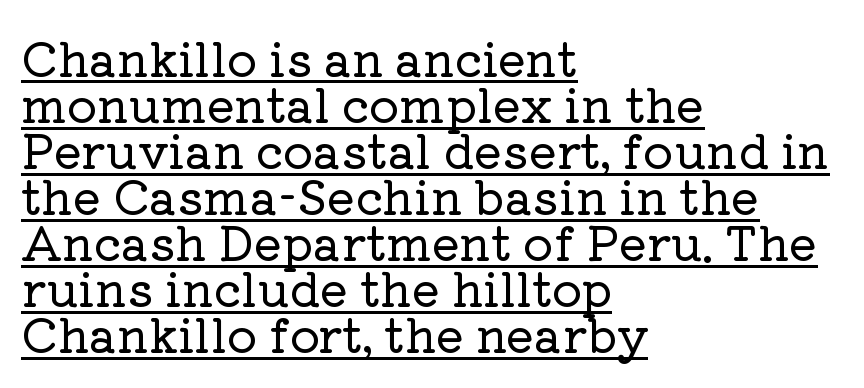
{"serif": "yes", "italic": "no", "width": "normal", "stroke_contrast": "low", "x_height": "medium", "monospaced": "no", "underline": "yes", "align": "left", "line_spacing": "tight", "line_spacing_ratio": 0.98, "letter_spacing": "normal", "letter_spacing_em": 0.0, "glyph_px": 47}
